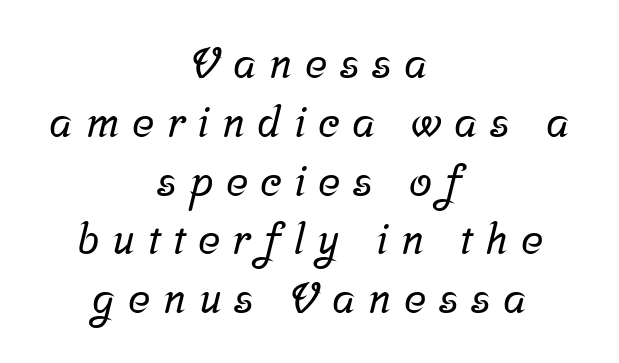
The vertical gap from one line to the next is medium. The letters advance in unequal steps, a hallmark of proportional type. The strip under each line holds only bare page. Students, note that the glyphs here are deliberately spaced far apart. Short and long lines alike share a common midpoint.
